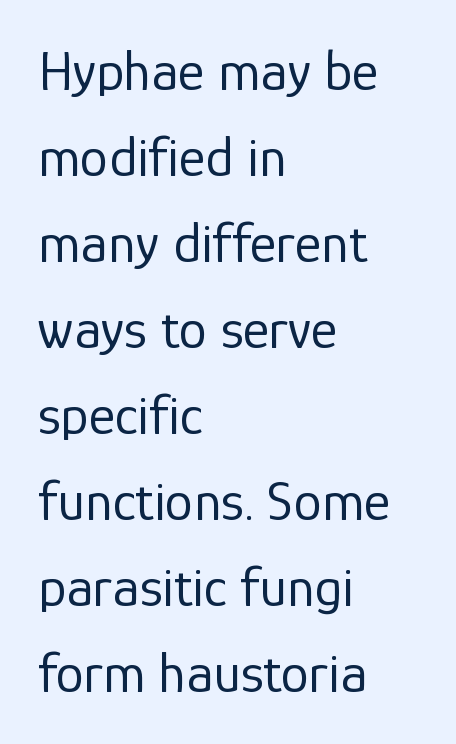
The ragged edge is on the right, which tells us the setting is flush left. In terms of posture, this sample is upright. No word sits above an underline. Serif or sans? Sans — the stroke terminals are bare. Reading down the column, the eye jumps a familiar distance to each next line.
